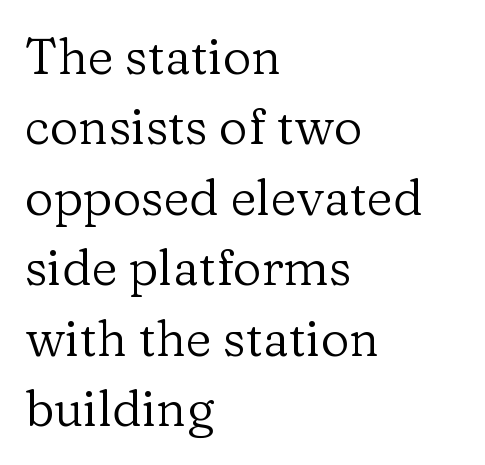
{"serif": "yes", "italic": "no", "bold": "no", "weight": "regular", "width": "normal", "stroke_contrast": "low", "x_height": "medium", "monospaced": "no", "underline": "no", "align": "left", "line_spacing": "normal", "line_spacing_ratio": 1.41, "letter_spacing": "normal", "letter_spacing_em": 0.0, "glyph_px": 50}
